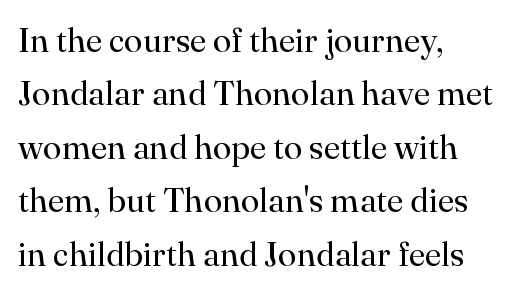
Small tapered or slab feet sit at the stroke ends, so this counts as serif. Compared with typical paragraphs, the rows here are spaced about the same. The ragged edge is on the right, which tells us the setting is flush left. This sample has the flowing, uneven cadence of proportional lettering. Stems and bowls with no extra thickness — not bold. The space beneath each line is pristine and unruled.
